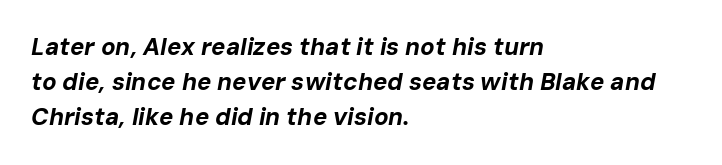
Q: Is the text bold? A: Yes.
Q: Is the text italic (slanted)? A: Yes, it leans right by about 10 degrees.
Q: Is the text underlined? A: No.
Q: How is the paragraph aligned? A: Left-aligned.
Q: Is the spacing between letters normal or unusually wide? A: Normal.
Q: Is the spacing between lines tight, normal or loose? A: Normal.
